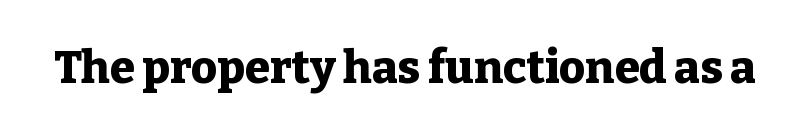
The image shows 45 px heavy serif type, upright; set normal letter spacing, not underlined; low stroke contrast and a medium x-height.
